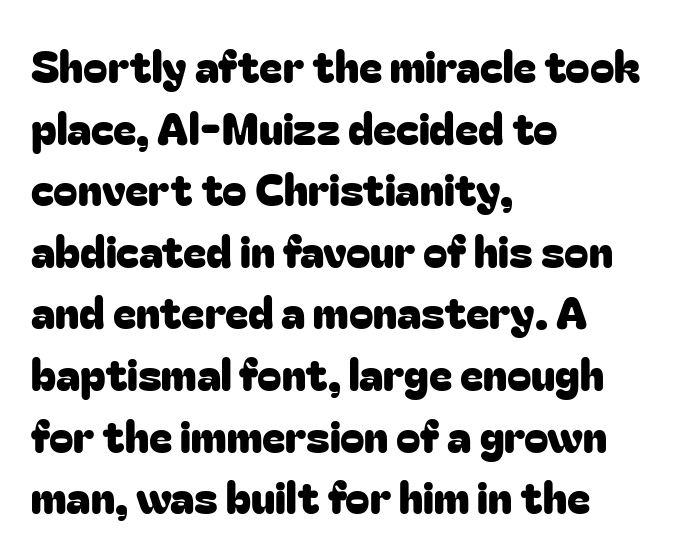
The image shows 44 px sans-serif type, upright; set left-aligned, normal line spacing (1.4x), normal letter spacing, not underlined; low stroke contrast and a medium x-height.
